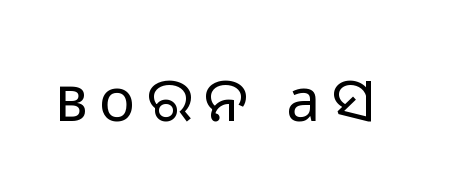
You could not count columns in this text — the font is proportionally spaced. Each letter's strokes conclude bluntly, with no projecting serifs. Words float on clear page, feet unadorned. The characters are drawn with everyday or finer stroke widths.
